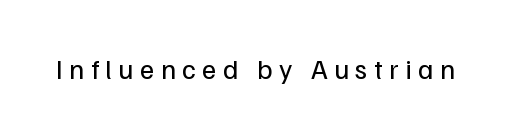
The image shows 28 px regular-weight sans-serif type, upright; set unusually wide letter spacing (+0.23 em), not underlined; low stroke contrast and a medium x-height.
